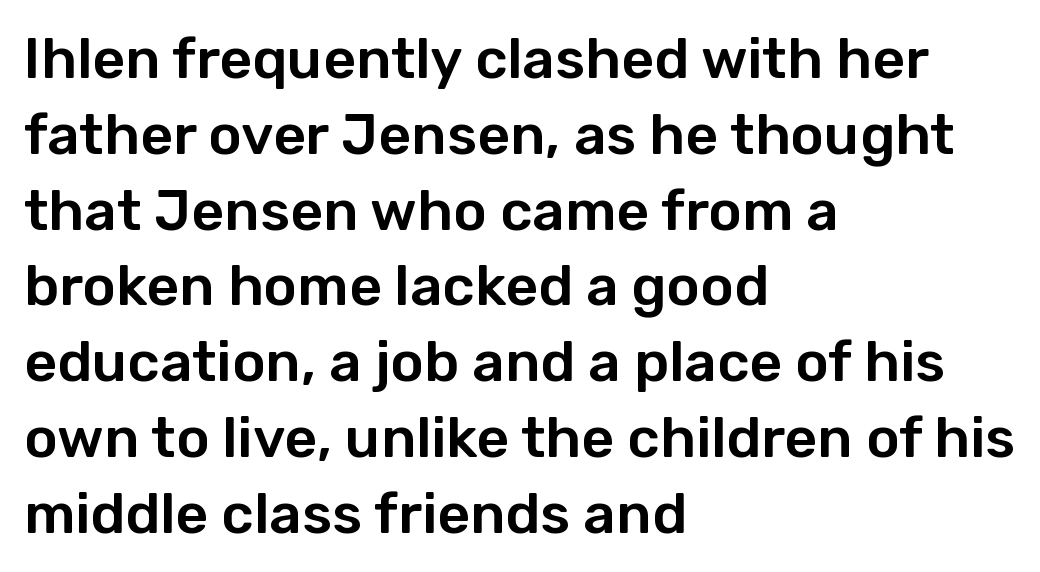
The image shows 57 px sans-serif type, upright; set left-aligned, normal line spacing (1.33x), normal letter spacing, not underlined; low stroke contrast and a medium x-height.
